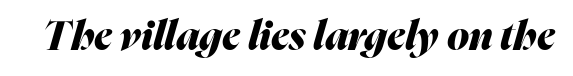
The image shows 40 px heavy type, italic (leaning right); set normal letter spacing, not underlined; medium stroke contrast and a medium x-height.
